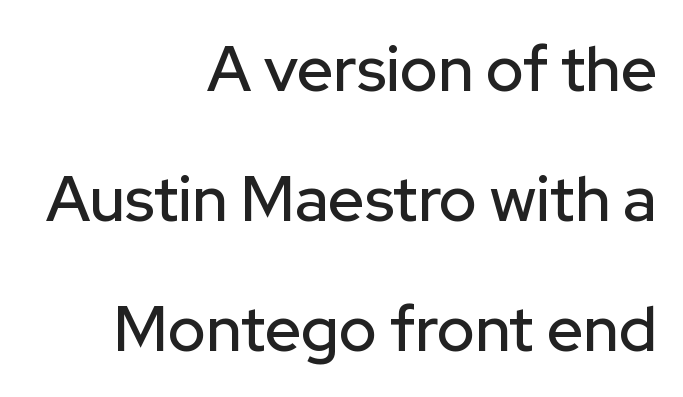
Q: Is the text italic (slanted)? A: No, it is upright.
Q: Is the typeface a serif or a sans-serif typeface? A: Sans-serif.
Q: Is the text underlined? A: No.
Q: How is the paragraph aligned? A: Right-aligned.
Q: Is the spacing between letters normal or unusually wide? A: Normal.
Q: Is the spacing between lines tight, normal or loose? A: Loose.
Q: Width (condensed, normal, or wide)? A: Normal.
Q: Stroke contrast? A: Low.
Q: x-height? A: Medium.
Q: Monospaced? A: No.
